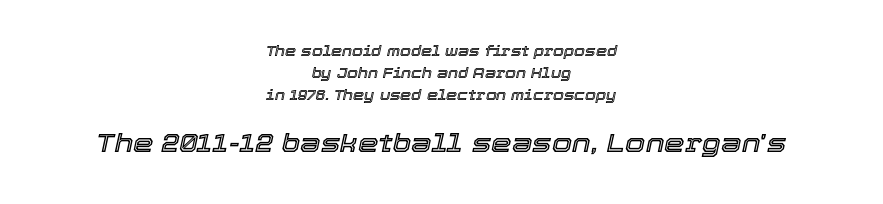
{"italic": "yes", "lean": "right", "slant_degrees": 12, "underline": "no", "align": "center", "line_spacing": "normal", "line_spacing_ratio": 1.58, "letter_spacing": "normal", "letter_spacing_em": 0.0, "larger_block": "second", "size_ratio": 1.86, "glyph_px": 26}
